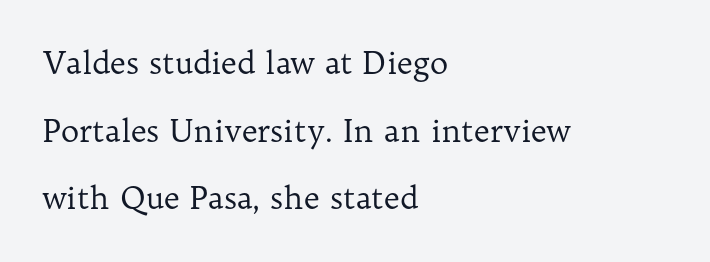
{"serif": "yes", "italic": "no", "bold": "no", "weight": "regular", "width": "normal", "stroke_contrast": "low", "x_height": "medium", "monospaced": "no", "underline": "no", "align": "left", "line_spacing": "loose", "line_spacing_ratio": 2.18, "letter_spacing": "normal", "letter_spacing_em": 0.0, "glyph_px": 31}
